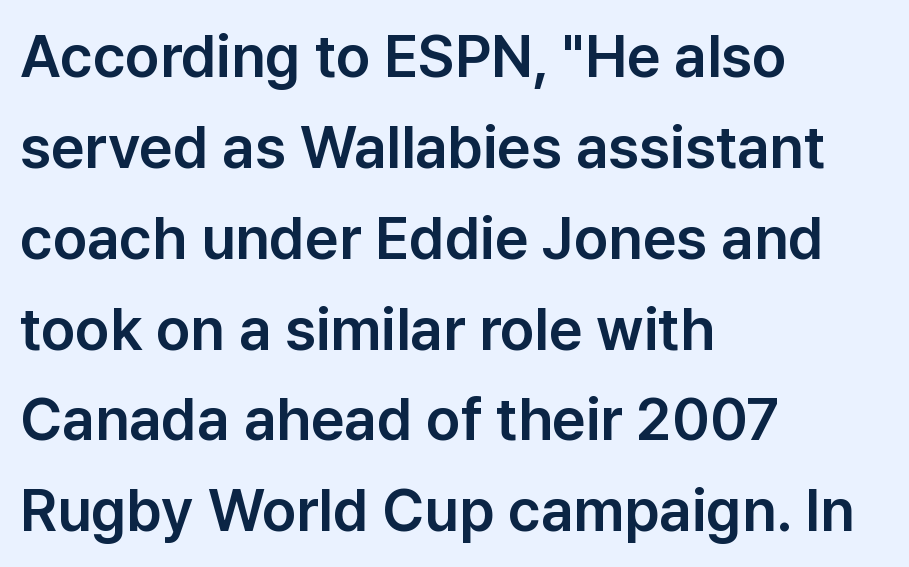
A roman cut, with each character standing at attention. Interline gaps are of average width in this sample. The passage shown has conventional tracking throughout. Does the copy run flush right? No — it runs flush left. Bare-footed words on every line.
